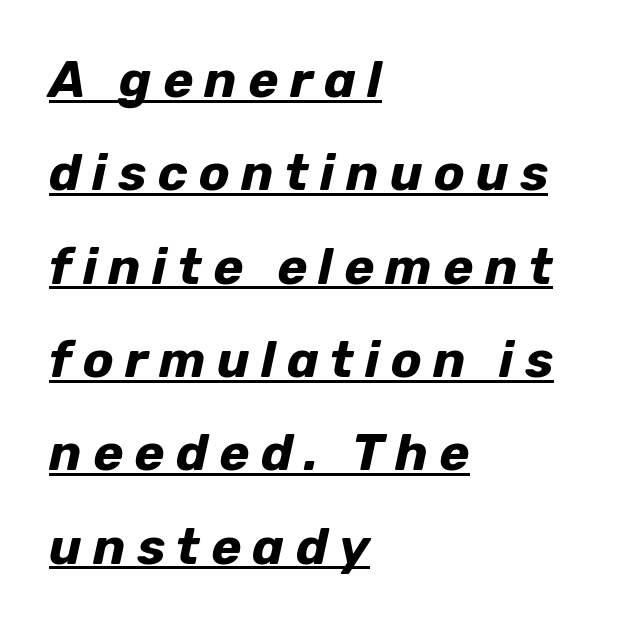
The image shows 51 px bold type, italic (leaning right); set left-aligned, line spacing 1.83x, unusually wide letter spacing (+0.22 em), underlined; low stroke contrast and a medium x-height.
